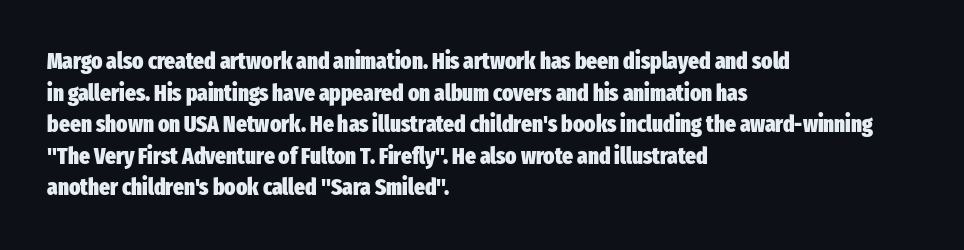
One glance says typical: line gaps are just what's usual. The letters stand upright; this is a roman face. These lines stack with their left ends in a neat column. Bold? Absolutely — the strokes are thick and heavy.
